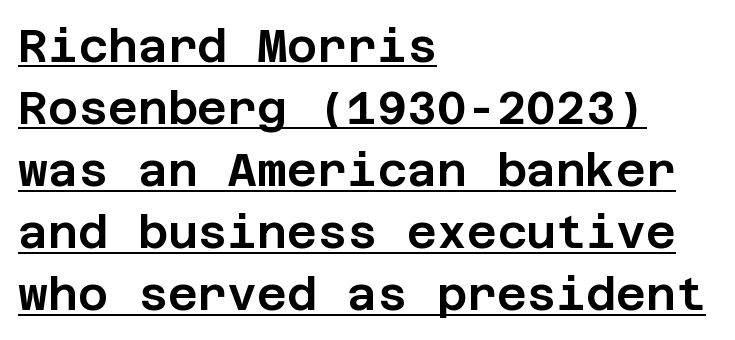
Tracking value appears to be zero — textbook default spacing. Leading: standard. Honestly, the underline is the first thing you notice here. The font's upright variant was chosen for this text.
